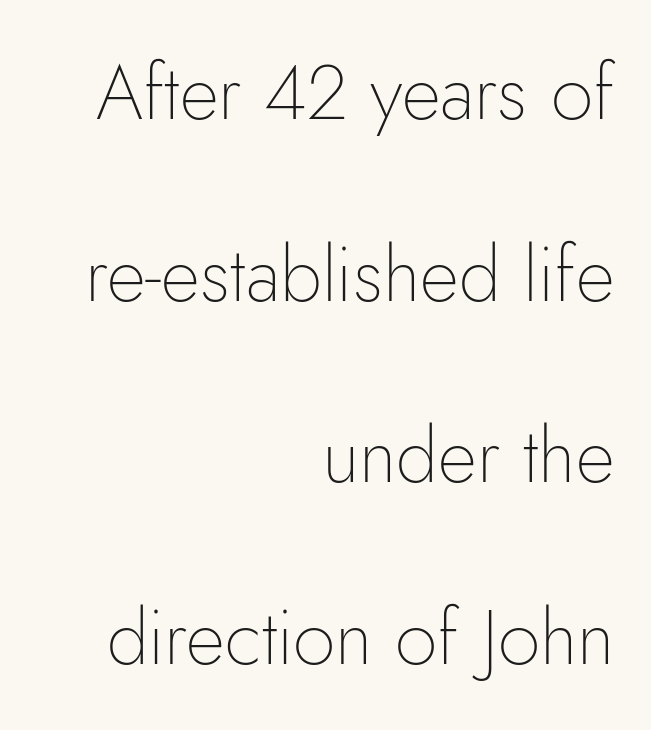
Q: Is the text bold? A: No.
Q: Is the text italic (slanted)? A: No, it is upright.
Q: Is the typeface a serif or a sans-serif typeface? A: Sans-serif.
Q: Is the text underlined? A: No.
Q: How is the paragraph aligned? A: Right-aligned.
Q: Is the spacing between letters normal or unusually wide? A: Normal.
Q: Is the spacing between lines tight, normal or loose? A: Loose.
Q: Width (condensed, normal, or wide)? A: Normal.
Q: Stroke contrast? A: Low.
Q: x-height? A: Small.
Q: Monospaced? A: No.
